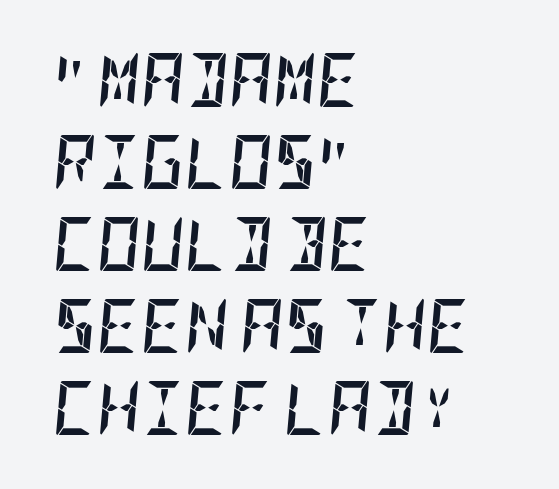
Q: Is the text bold? A: Yes.
Q: Is the text italic (slanted)? A: Yes, it leans right by about 5 degrees.
Q: Is the text underlined? A: No.
Q: How is the paragraph aligned? A: Left-aligned.
Q: Is the spacing between letters normal or unusually wide? A: Normal.
Q: Is the spacing between lines tight, normal or loose? A: Normal.
Q: Width (condensed, normal, or wide)? A: Condensed.
Q: Stroke contrast? A: Low.
Q: x-height? A: Large.
